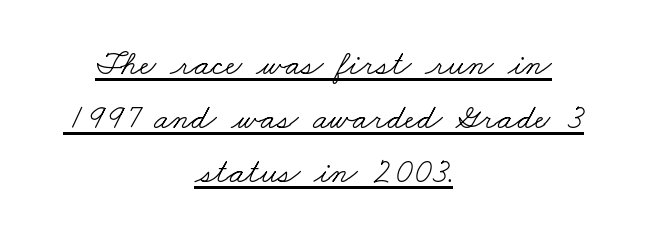
To sum up the face: it has serifs. The typeface has the unassuming heft of standard copy or less. Notice how the passage keeps no hard edge, just a central spine. In designer terms, the underline attribute is active on this setting. Do the characters align in a grid? No, the font is proportional.
